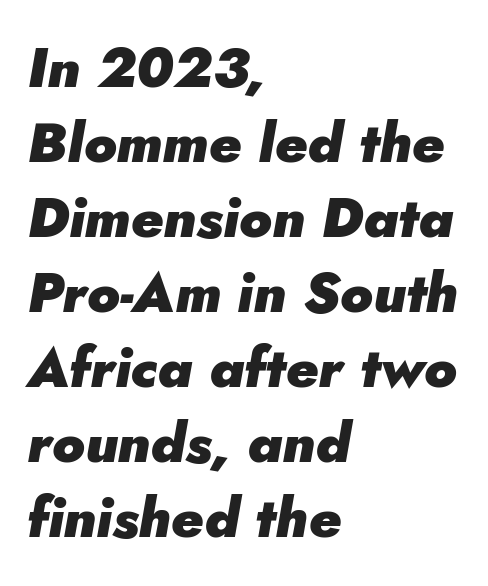
The typesetting leans heavy: a genuine bold. Compared with a centered layout, this one pins lines to the left instead. Type without underlining. A typesetter would call this leading conventional body-copy spacing. Designer's note — italics engaged.
